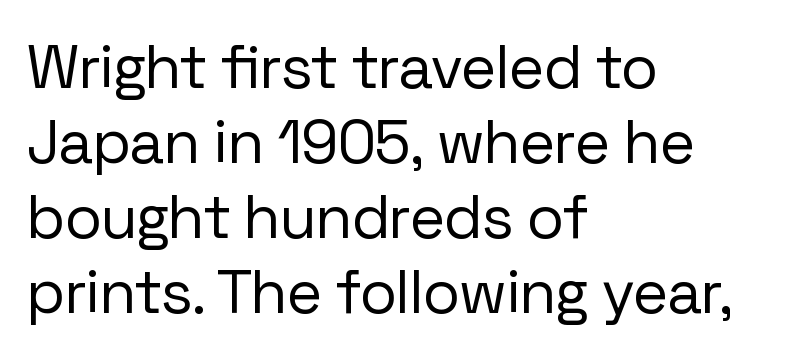
Q: Is the text bold? A: No.
Q: Is the text italic (slanted)? A: No, it is upright.
Q: Is the typeface a serif or a sans-serif typeface? A: Sans-serif.
Q: Is the text underlined? A: No.
Q: How is the paragraph aligned? A: Left-aligned.
Q: Is the spacing between letters normal or unusually wide? A: Normal.
Q: Width (condensed, normal, or wide)? A: Normal.
Q: Stroke contrast? A: Low.
Q: x-height? A: Medium.
Q: Monospaced? A: No.
